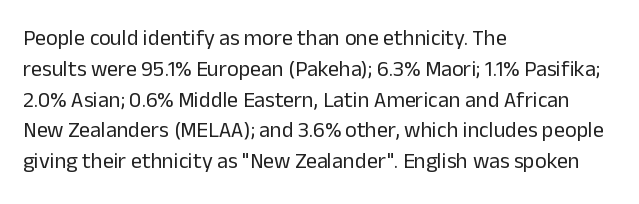
Q: Is the text bold? A: No.
Q: Is the text italic (slanted)? A: No, it is upright.
Q: Is the text underlined? A: No.
Q: How is the paragraph aligned? A: Left-aligned.
Q: Is the spacing between letters normal or unusually wide? A: Normal.
Q: Is the spacing between lines tight, normal or loose? A: Normal.
